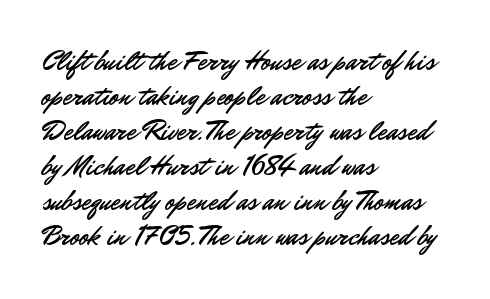
The image shows 27 px text type; set left-aligned, normal line spacing (1.3x), normal letter spacing, not underlined.
